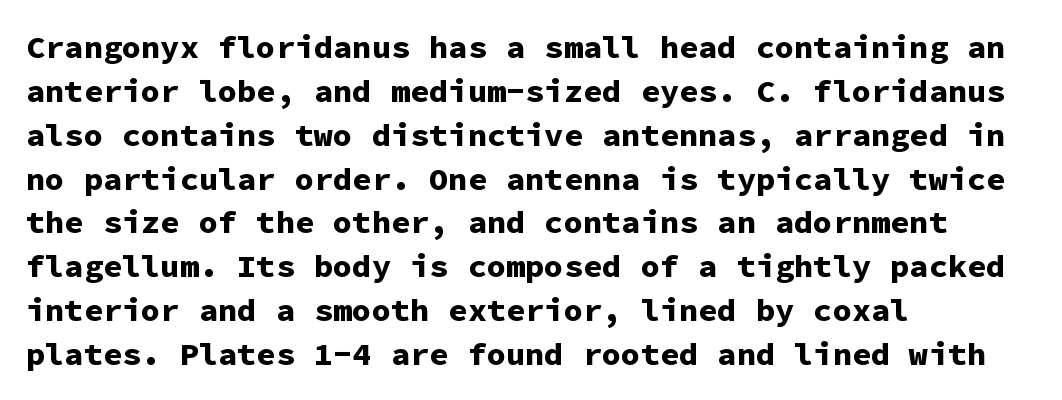
The image shows 32 px bold sans-serif type, upright, monospaced; set left-aligned, normal line spacing (1.37x), normal letter spacing, not underlined; low stroke contrast and a medium x-height.
